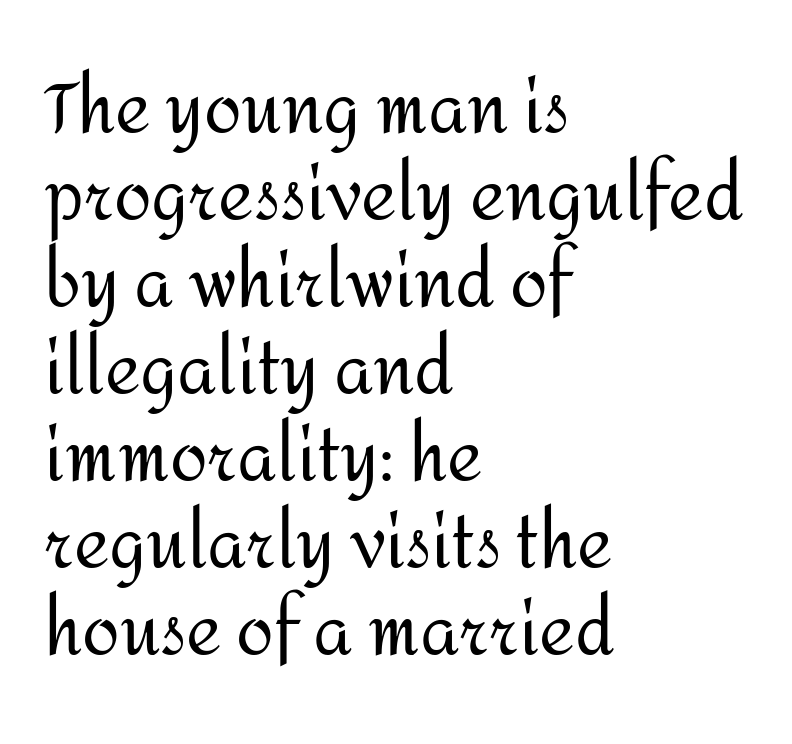
Q: Is the text bold? A: No.
Q: Is the text italic (slanted)? A: No, it is upright.
Q: Is the typeface a serif or a sans-serif typeface? A: Sans-serif.
Q: Is the text underlined? A: No.
Q: How is the paragraph aligned? A: Left-aligned.
Q: Is the spacing between letters normal or unusually wide? A: Normal.
Q: Is the spacing between lines tight, normal or loose? A: Normal.
Q: Width (condensed, normal, or wide)? A: Normal.
Q: Stroke contrast? A: Medium.
Q: x-height? A: Medium.
Q: Monospaced? A: No.
